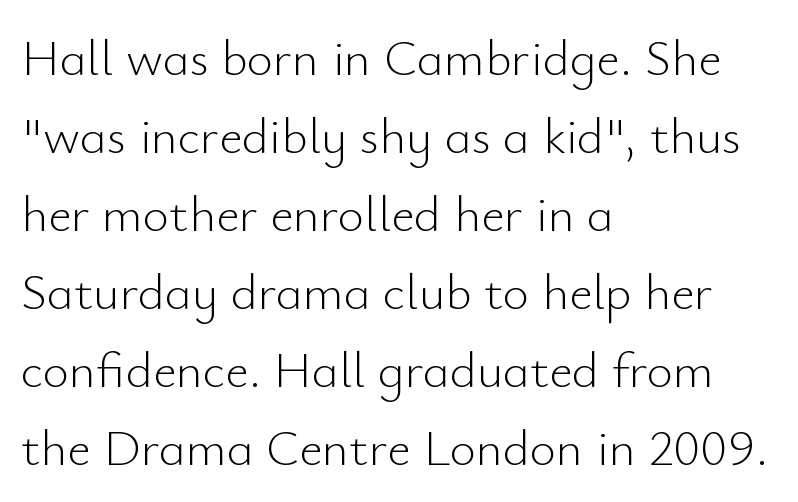
Q: Is the text bold? A: No.
Q: Is the text italic (slanted)? A: No, it is upright.
Q: Is the typeface a serif or a sans-serif typeface? A: Sans-serif.
Q: Is the text underlined? A: No.
Q: How is the paragraph aligned? A: Left-aligned.
Q: Is the spacing between letters normal or unusually wide? A: Normal.
Q: Is the spacing between lines tight, normal or loose? A: Normal.
Q: Width (condensed, normal, or wide)? A: Normal.
Q: Stroke contrast? A: Low.
Q: x-height? A: Small.
Q: Monospaced? A: No.
